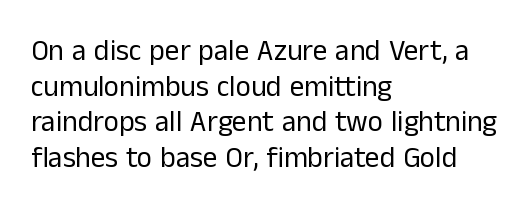
Think of a printed novel: that variable character pitch is what you see here. Compared with typical body copy, the letter spacing here is the same. Every row of glyphs begins at an identical x-position on the left. Check where the strokes stop: nothing finishes them off — pure sans. Vertical strokes here are truly vertical. Stems and bowls with no extra thickness — not bold.
